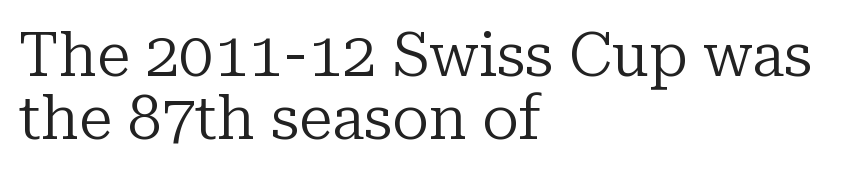
Q: Is the text bold? A: No.
Q: Is the text italic (slanted)? A: No, it is upright.
Q: Is the typeface a serif or a sans-serif typeface? A: Serif.
Q: Is the text underlined? A: No.
Q: How is the paragraph aligned? A: Left-aligned.
Q: Is the spacing between letters normal or unusually wide? A: Normal.
Q: Is the spacing between lines tight, normal or loose? A: Tight.
Q: Width (condensed, normal, or wide)? A: Normal.
Q: Stroke contrast? A: Low.
Q: x-height? A: Medium.
Q: Monospaced? A: No.
